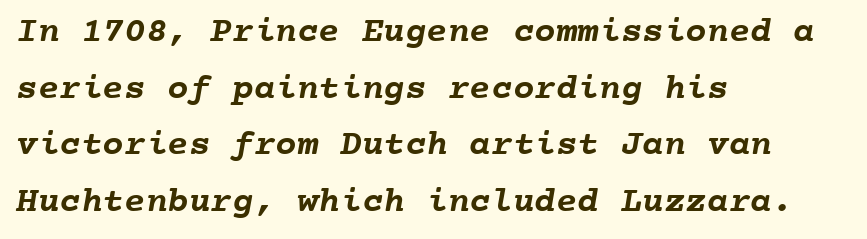
The image shows 36 px semibold type, monospaced; set left-aligned, normal line spacing (1.57x), normal letter spacing, not underlined; low stroke contrast and a medium x-height.
